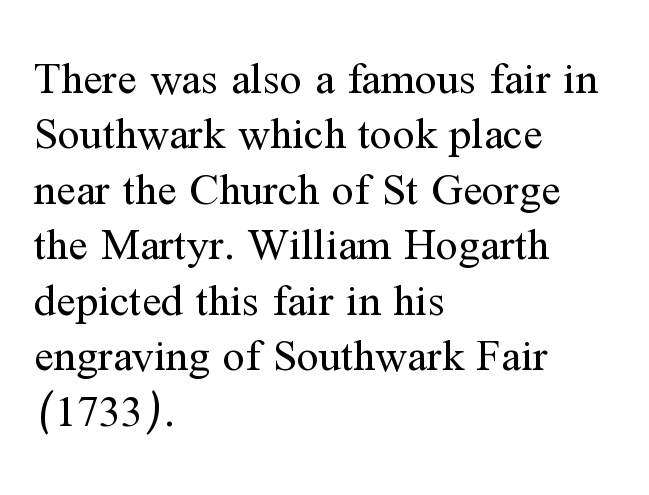
Q: Is the text bold? A: No.
Q: Is the text italic (slanted)? A: No, it is upright.
Q: Is the typeface a serif or a sans-serif typeface? A: Serif.
Q: Is the text underlined? A: No.
Q: How is the paragraph aligned? A: Left-aligned.
Q: Is the spacing between letters normal or unusually wide? A: Normal.
Q: Is the spacing between lines tight, normal or loose? A: Normal.
Q: Width (condensed, normal, or wide)? A: Normal.
Q: Stroke contrast? A: Medium.
Q: x-height? A: Medium.
Q: Monospaced? A: No.
